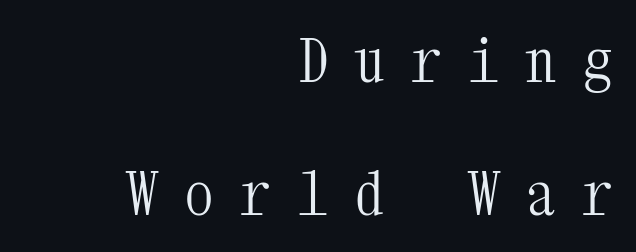
Monospaced: the letters line up in strict vertical columns. The typesetter chose a ragged-left arrangement here. Each new line begins a long way beneath the previous one. Compared with typical body copy, the letter spacing here is much looser. This is not heavy type; no bold has been used. Examine the stroke ends and you'll spot serifs.
